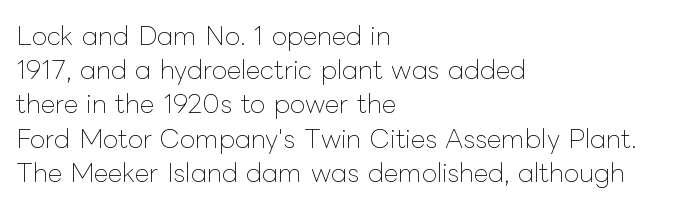
The area under the type is left untouched. A roman cut, with each character standing at attention. Observe the ordinary spacing: letters are neighbours, not strangers. Notice how the passage keeps a crisp vertical edge on the left only.
